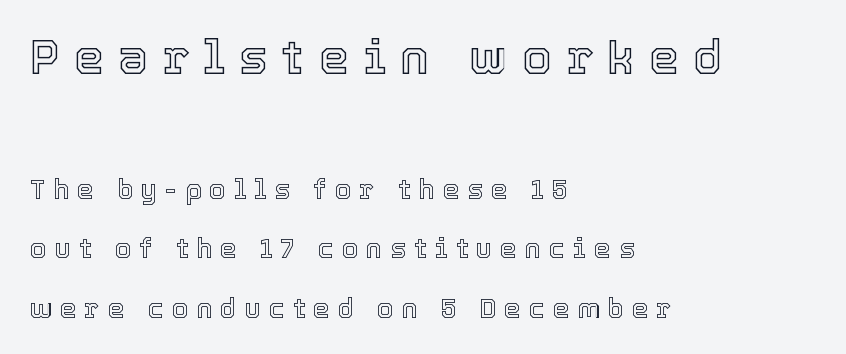
Q: Is the text italic (slanted)? A: No, it is upright.
Q: Is the text underlined? A: No.
Q: How is the paragraph aligned? A: Left-aligned.
Q: Is the spacing between letters normal or unusually wide? A: Unusually wide.
Q: Is the spacing between lines tight, normal or loose? A: Loose.
Q: Which block of text is set in a larger size, the first (top) or the second (bottom)? A: The first (top) one.
Q: Width (condensed, normal, or wide)? A: Normal.
Q: x-height? A: Medium.
Q: Monospaced? A: No.
